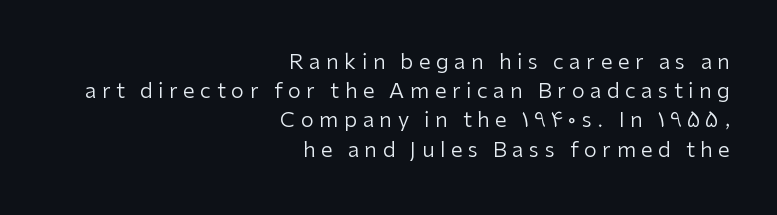
{"italic": "no", "bold": "no", "underline": "no", "align": "right", "line_spacing": "normal", "line_spacing_ratio": 1.39, "letter_spacing": "wide", "letter_spacing_em": 0.26, "glyph_px": 21}
